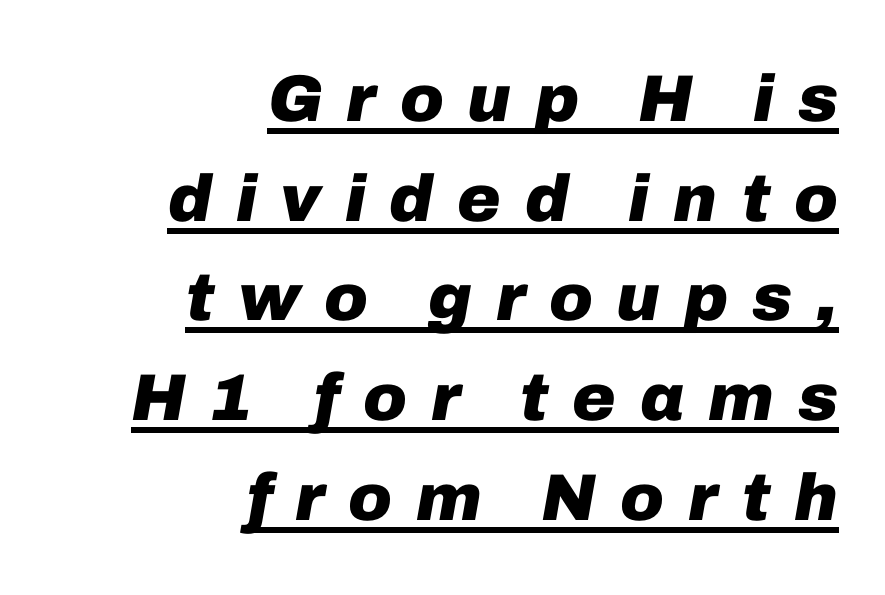
Letter spacing: wide. The rendering anchors every line to the right-hand side. The font's italic variant was chosen for this text. Quick note: underline on. This sample keeps an unexceptional amount of space between lines.
